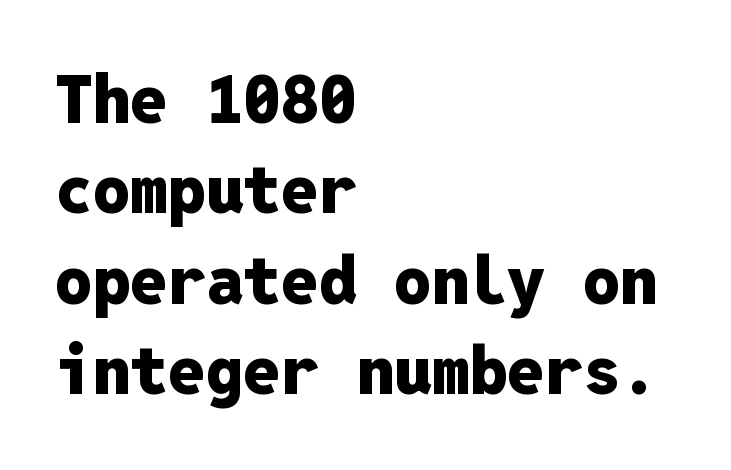
The image shows 67 px heavy sans-serif type, upright, monospaced; set left-aligned, normal line spacing (1.35x), normal letter spacing, not underlined; low stroke contrast and a medium x-height.
